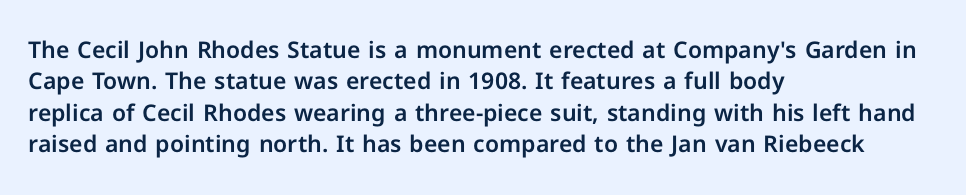
Q: Is the text italic (slanted)? A: No, it is upright.
Q: Is the text underlined? A: No.
Q: How is the paragraph aligned? A: Left-aligned.
Q: Is the spacing between letters normal or unusually wide? A: Normal.
Q: Is the spacing between lines tight, normal or loose? A: Normal.
